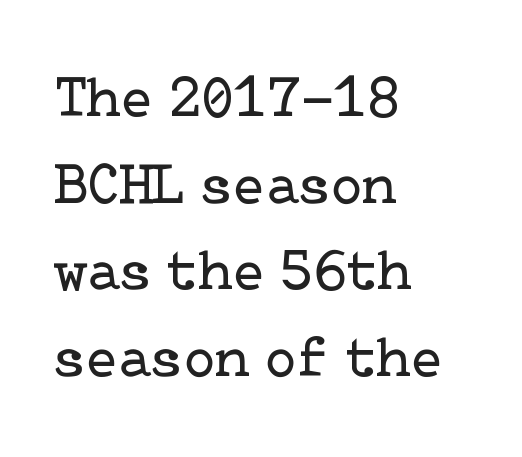
{"serif": "yes", "italic": "no", "bold": "no", "weight": "regular", "width": "normal", "stroke_contrast": "low", "x_height": "medium", "underline": "no", "align": "left", "line_spacing": "normal", "line_spacing_ratio": 1.47, "letter_spacing": "normal", "letter_spacing_em": 0.0, "glyph_px": 59}
